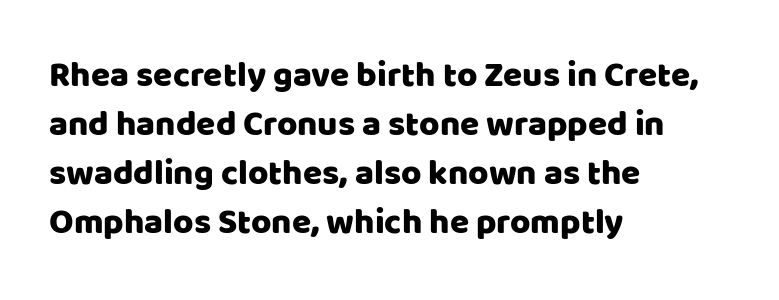
Q: Is the text italic (slanted)? A: No, it is upright.
Q: Is the typeface a serif or a sans-serif typeface? A: Sans-serif.
Q: Is the text underlined? A: No.
Q: How is the paragraph aligned? A: Left-aligned.
Q: Is the spacing between letters normal or unusually wide? A: Normal.
Q: Is the spacing between lines tight, normal or loose? A: Normal.
Q: Width (condensed, normal, or wide)? A: Normal.
Q: Stroke contrast? A: Low.
Q: x-height? A: Large.
Q: Monospaced? A: No.
